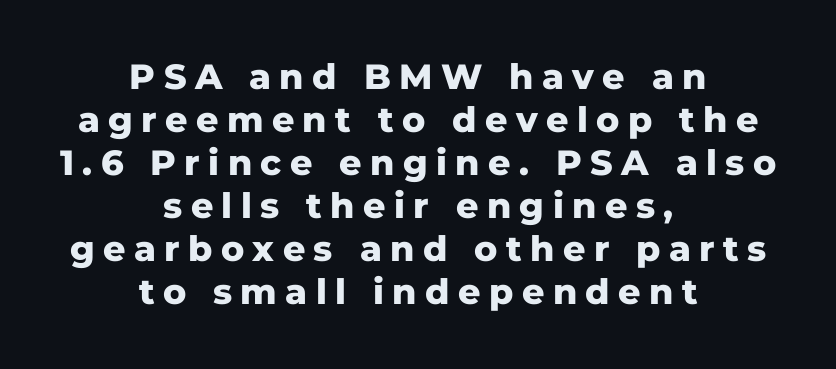
{"serif": "no", "italic": "no", "bold": "yes", "weight": "heavy", "width": "normal", "stroke_contrast": "low", "x_height": "medium", "monospaced": "no", "underline": "no", "align": "center", "line_spacing_ratio": 1.23, "letter_spacing": "wide", "letter_spacing_em": 0.24, "glyph_px": 35}
